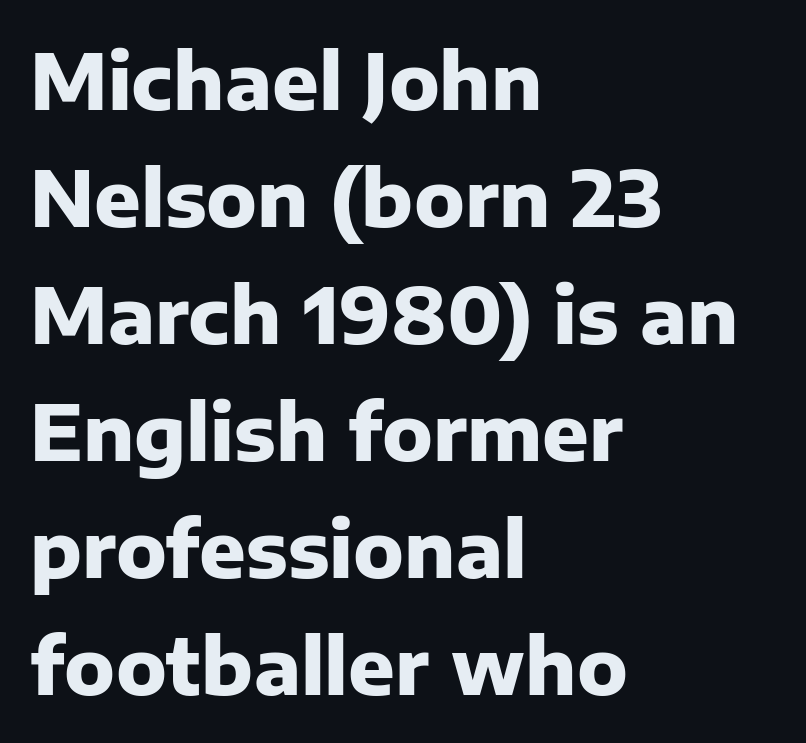
The passage is arranged the way most books set body copy — flush left. You could not count columns in this text — the font is proportionally spaced. The specimen reads as upright at a glance. Words appear dense and cohesive because spacing is normal. Are there feet on the stems? There aren't — it's a sans. The space directly below the letters is spotless.
